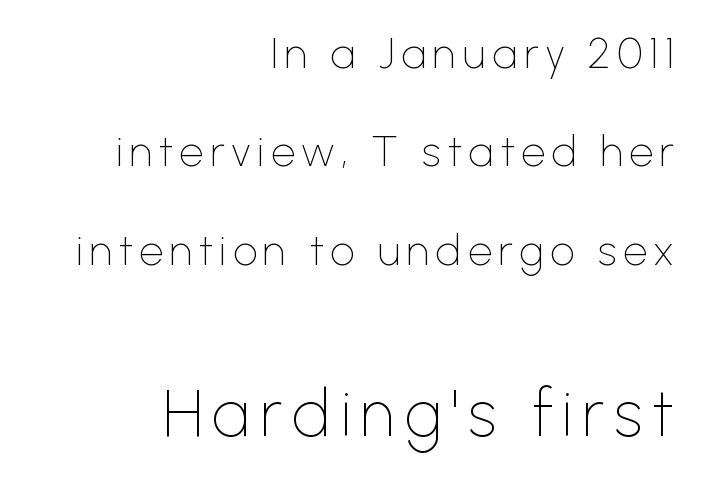
The image shows 65 px thin sans-serif type, upright; set right-aligned, loose line spacing (2.29x), not underlined; the second (bottom) block is 1.51x larger; low stroke contrast and a medium x-height.
